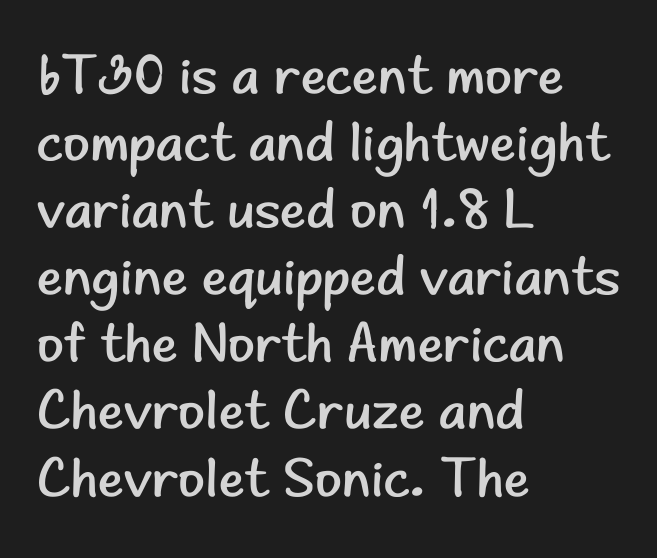
Q: Is the text bold? A: No.
Q: Is the text italic (slanted)? A: No, it is upright.
Q: Is the typeface a serif or a sans-serif typeface? A: Sans-serif.
Q: Is the text underlined? A: No.
Q: How is the paragraph aligned? A: Left-aligned.
Q: Is the spacing between letters normal or unusually wide? A: Normal.
Q: Width (condensed, normal, or wide)? A: Normal.
Q: Stroke contrast? A: Low.
Q: x-height? A: Small.
Q: Monospaced? A: No.
